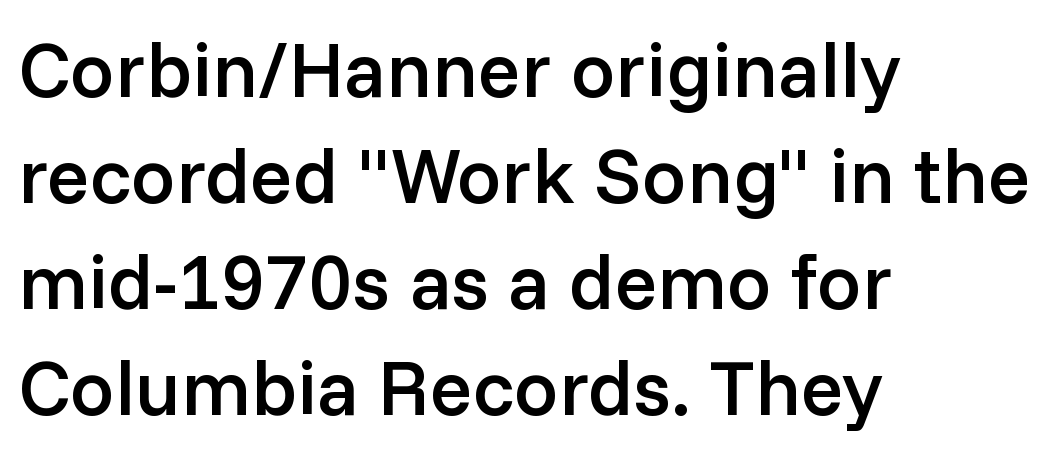
{"serif": "no", "italic": "no", "bold": "semi", "weight": "semibold", "width": "normal", "stroke_contrast": "low", "x_height": "medium", "monospaced": "no", "underline": "no", "align": "left", "line_spacing": "normal", "line_spacing_ratio": 1.34, "letter_spacing": "normal", "letter_spacing_em": 0.0, "glyph_px": 79}
